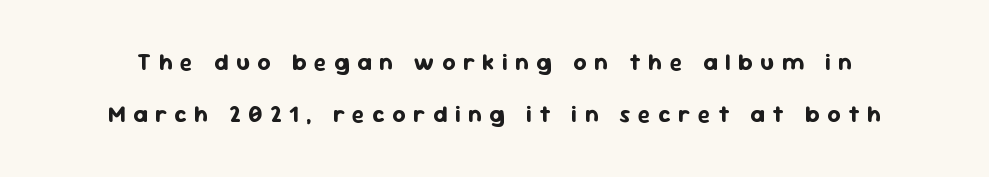
What's the leading like? Stretched, with rows far apart. Every letter is thick-stroked: bold, no question. Just letters on the line, the space beneath them empty. Between one letter and the next there's a generous, obvious gap. Is there any slant? The stems are plumb.
